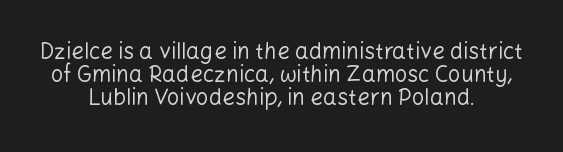
Q: Is the text bold? A: No.
Q: Is the text italic (slanted)? A: No, it is upright.
Q: Is the text underlined? A: No.
Q: How is the paragraph aligned? A: Centered.
Q: Is the spacing between letters normal or unusually wide? A: Normal.
Q: Is the spacing between lines tight, normal or loose? A: Tight.
